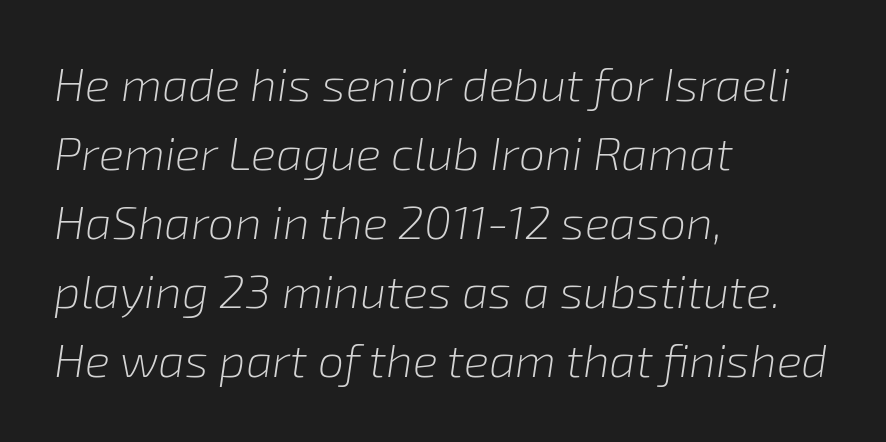
Each stroke keeps to a modest, everyday thickness or less. The axis of the letterforms is tilted away from vertical. The zone under the glyphs is completely vacant. Summary of vertical rhythm: regular, with standard interline spacing. Each word holds together tightly as a unit, with standard inter-letter gaps. Layout note: lines flush left.
